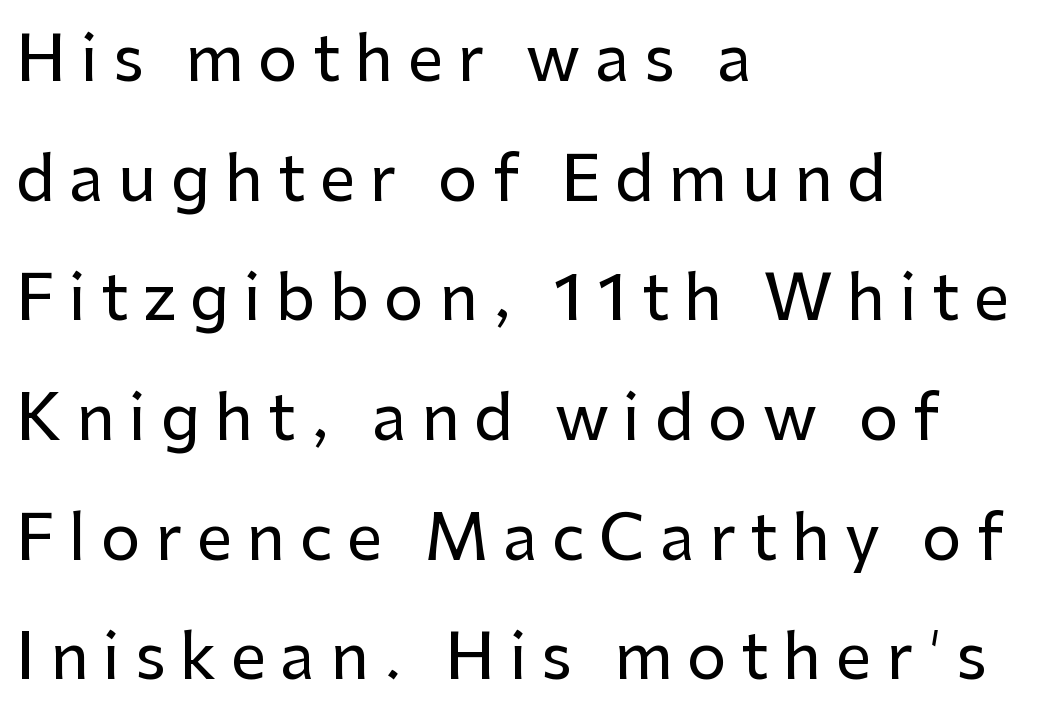
Q: Is the text italic (slanted)? A: No, it is upright.
Q: Is the typeface a serif or a sans-serif typeface? A: Sans-serif.
Q: Is the text underlined? A: No.
Q: How is the paragraph aligned? A: Left-aligned.
Q: Is the spacing between letters normal or unusually wide? A: Unusually wide.
Q: Is the spacing between lines tight, normal or loose? A: Loose.
Q: Width (condensed, normal, or wide)? A: Normal.
Q: Stroke contrast? A: Low.
Q: x-height? A: Medium.
Q: Monospaced? A: No.
